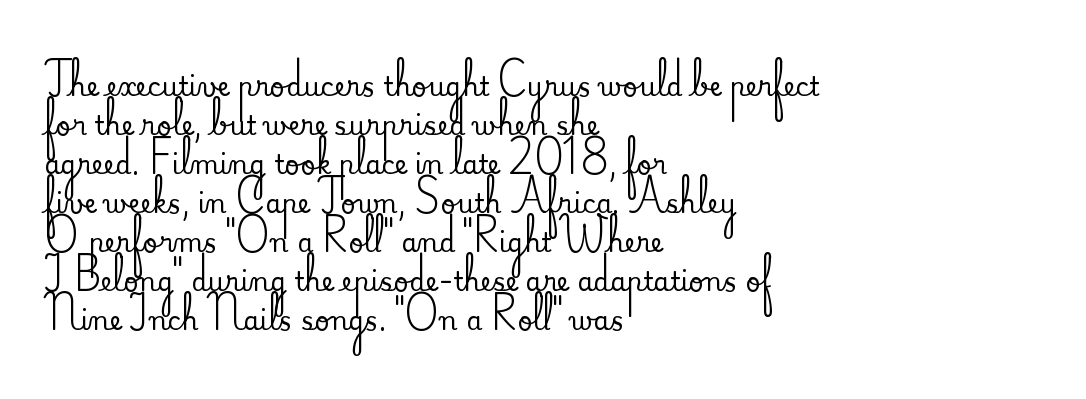
The compositor pushed each line to the left boundary. Every stem runs plumb, perpendicular to the baseline. This sample keeps an unexceptional amount of space between lines. Here the glyphs are tracked normally, forming tight word shapes. Descender tails drop into unmarked territory.
